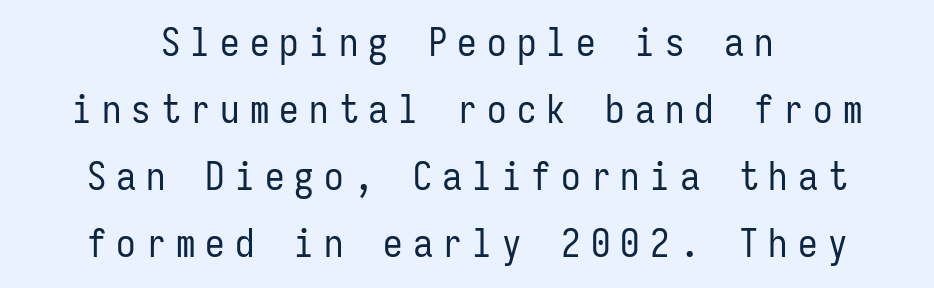
The image shows 39 px regular-weight, condensed sans-serif type, upright, monospaced; set centered, line spacing 1.72x, unusually wide letter spacing (+0.26 em), not underlined; low stroke contrast and a medium x-height.
